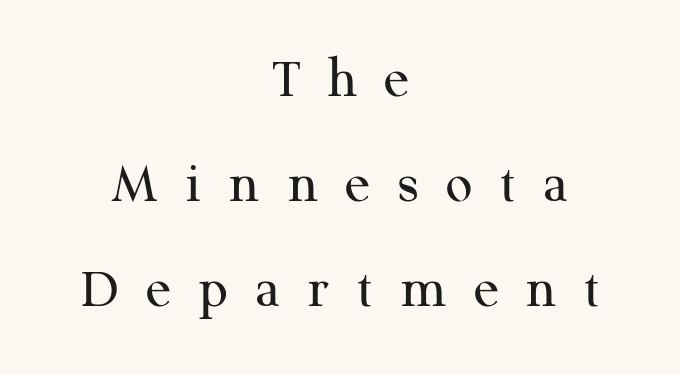
{"serif": "yes", "italic": "no", "bold": "no", "weight": "regular", "width": "normal", "stroke_contrast": "medium", "x_height": "medium", "monospaced": "no", "underline": "no", "align": "center", "line_spacing_ratio": 1.78, "letter_spacing": "wide", "letter_spacing_em": 0.46, "glyph_px": 59}
